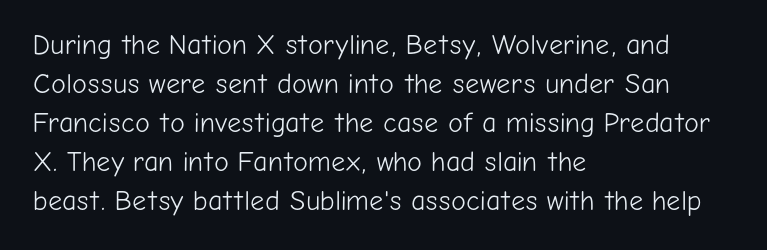
The image shows 28 px light sans-serif type, upright; set left-aligned, normal line spacing (1.39x), normal letter spacing, not underlined; low stroke contrast and a medium x-height.
